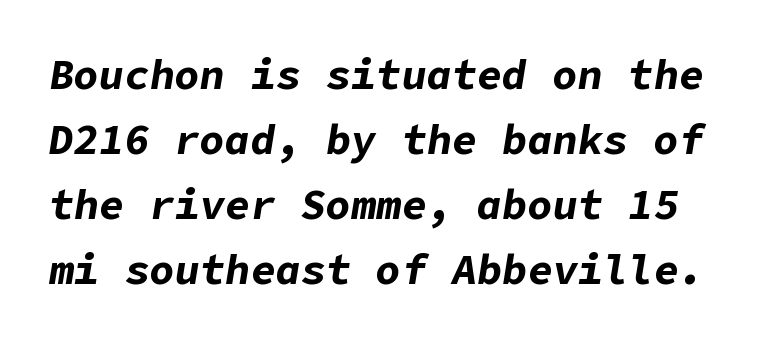
The letters are bold, with thick, heavy strokes. Rule under the text: the space is simply empty. How would I describe the line gaps? Plain and ordinary. A typesetter would mark this as italic. The letterforms sit shoulder to shoulder at normal distance.
